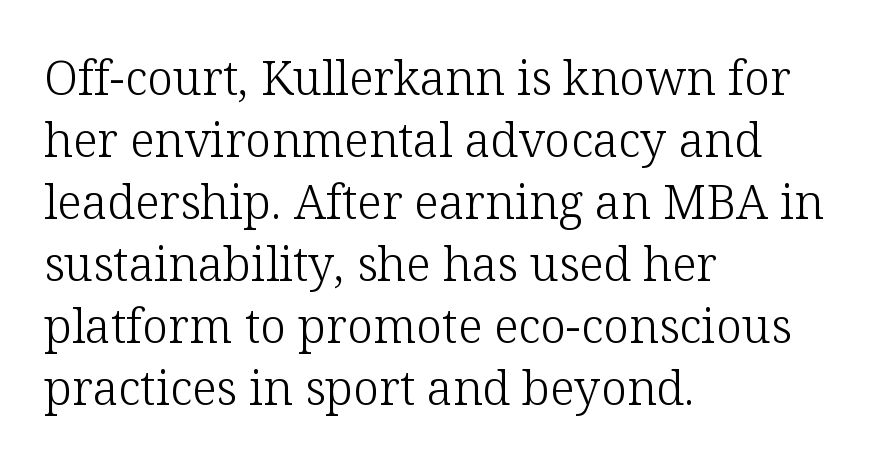
Is there much room between lines? A standard amount, neither cramped nor airy. Is this a fixed-width face? No — the glyphs have proportional, varying widths. Vertical strokes here are truly vertical. Visually the block forms a straight wall on the left and a jagged coastline on the right. A serif font was chosen for this passage.
